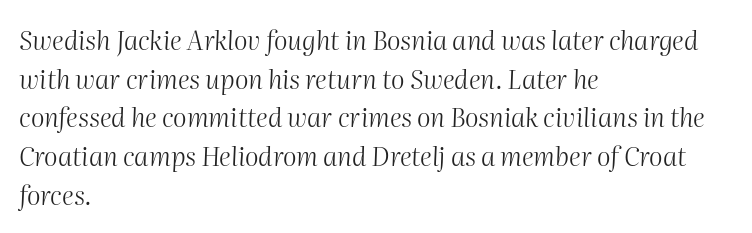
The image shows 26 px text type, italic (leaning right); set left-aligned, normal line spacing (1.49x), normal letter spacing, not underlined.
